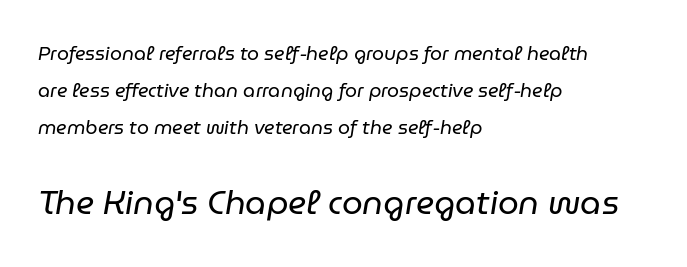
Q: Is the text bold? A: No.
Q: Is the text italic (slanted)? A: Yes, it leans right by about 9 degrees.
Q: Is the text underlined? A: No.
Q: How is the paragraph aligned? A: Left-aligned.
Q: Is the spacing between letters normal or unusually wide? A: Normal.
Q: Is the spacing between lines tight, normal or loose? A: Loose.
Q: Which block of text is set in a larger size, the first (top) or the second (bottom)? A: The second (bottom) one.
Q: Width (condensed, normal, or wide)? A: Normal.
Q: Stroke contrast? A: Low.
Q: x-height? A: Medium.
Q: Monospaced? A: No.
